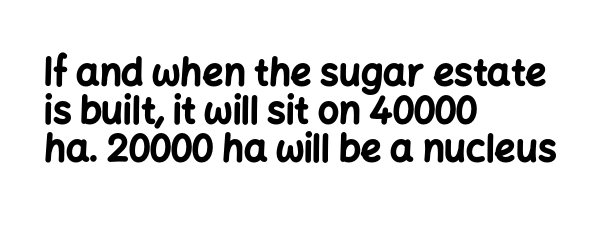
I'd call this a sans setting — the letters go barefoot. The face used here is proportionally spaced, like ordinary book or web type. Emphasis by weight is at full strength: bold. The strip under each line holds only bare page. Does extra space separate the letters? No, they use regular spacing.
